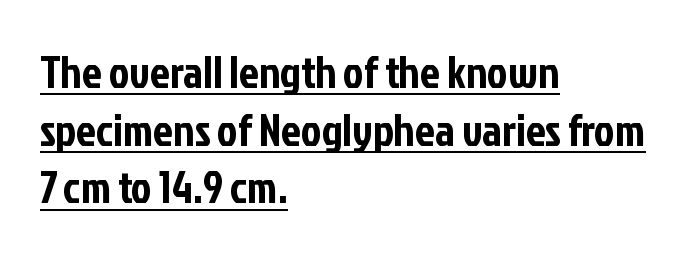
Q: Is the text italic (slanted)? A: No, it is upright.
Q: Is the typeface a serif or a sans-serif typeface? A: Sans-serif.
Q: Is the text underlined? A: Yes.
Q: How is the paragraph aligned? A: Left-aligned.
Q: Is the spacing between letters normal or unusually wide? A: Normal.
Q: Is the spacing between lines tight, normal or loose? A: Normal.
Q: Width (condensed, normal, or wide)? A: Condensed.
Q: Stroke contrast? A: Low.
Q: x-height? A: Medium.
Q: Monospaced? A: No.
